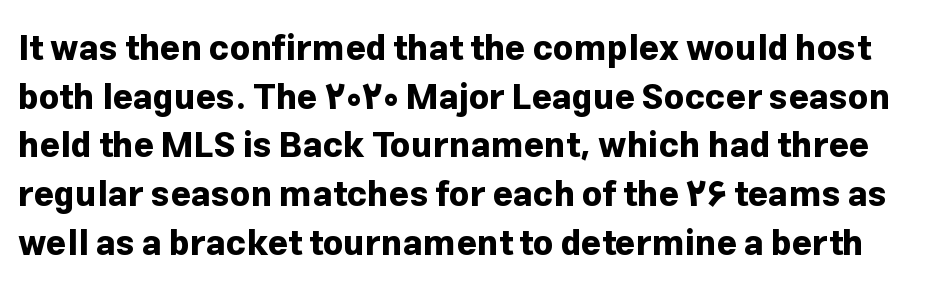
Q: Is the text bold? A: Yes.
Q: Is the text italic (slanted)? A: No, it is upright.
Q: Is the typeface a serif or a sans-serif typeface? A: Sans-serif.
Q: Is the text underlined? A: No.
Q: Is the spacing between letters normal or unusually wide? A: Normal.
Q: Is the spacing between lines tight, normal or loose? A: Normal.
Q: Width (condensed, normal, or wide)? A: Normal.
Q: Stroke contrast? A: Low.
Q: x-height? A: Medium.
Q: Monospaced? A: No.
